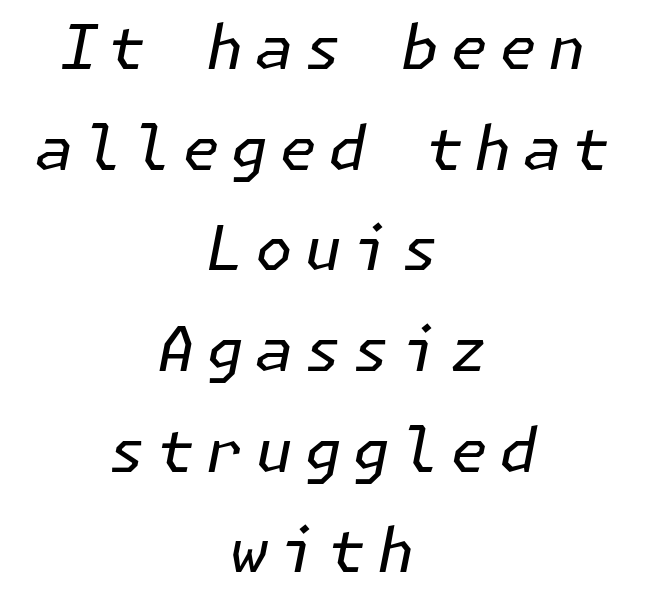
Q: Is the text bold? A: No.
Q: Is the text italic (slanted)? A: Yes, it leans right by about 11 degrees.
Q: Is the text underlined? A: No.
Q: How is the paragraph aligned? A: Centered.
Q: Is the spacing between lines tight, normal or loose? A: Normal.
Q: Width (condensed, normal, or wide)? A: Normal.
Q: Stroke contrast? A: Low.
Q: x-height? A: Medium.
